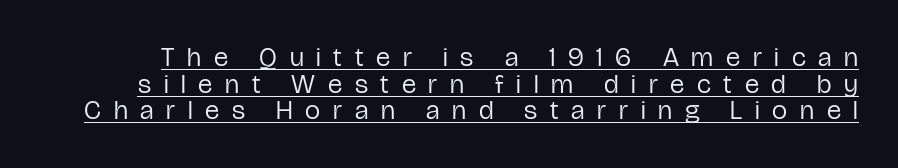
These characters rest on top of a visible drawn line. Is this a heavy cut? Hardly; it is regular or lighter. You could only call the tracking loose — the letters float apart. In terms of posture, this sample is upright.
